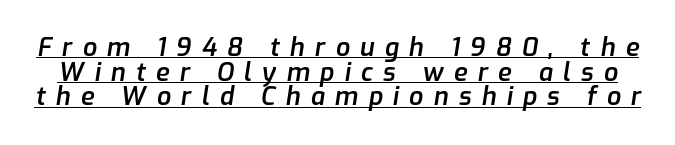
Q: Is the text bold? A: Semi-bold.
Q: Is the text italic (slanted)? A: Yes, it leans right by about 9 degrees.
Q: Is the text underlined? A: Yes.
Q: Is the spacing between letters normal or unusually wide? A: Unusually wide.
Q: Is the spacing between lines tight, normal or loose? A: Tight.
